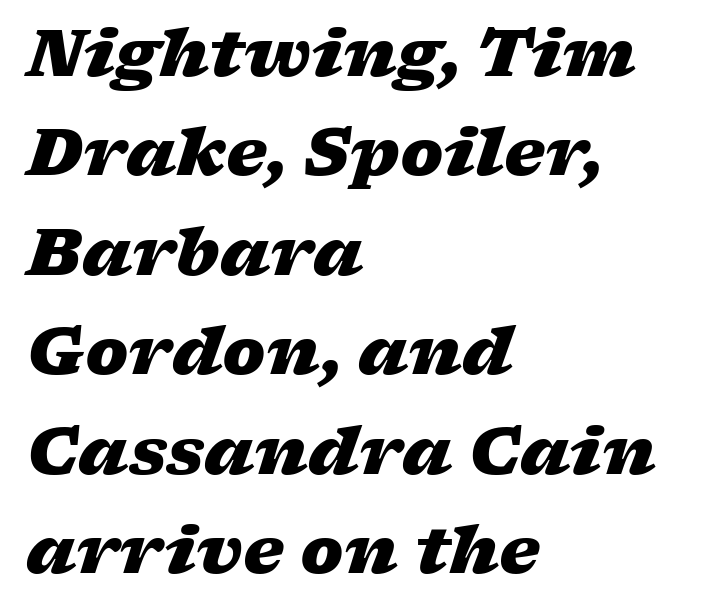
{"italic": "yes", "lean": "right", "slant_degrees": 17, "bold": "yes", "weight": "heavy", "width": "wide", "stroke_contrast": "low", "x_height": "medium", "monospaced": "no", "underline": "no", "align": "left", "line_spacing": "normal", "line_spacing_ratio": 1.53, "letter_spacing": "normal", "letter_spacing_em": 0.0, "glyph_px": 65}
